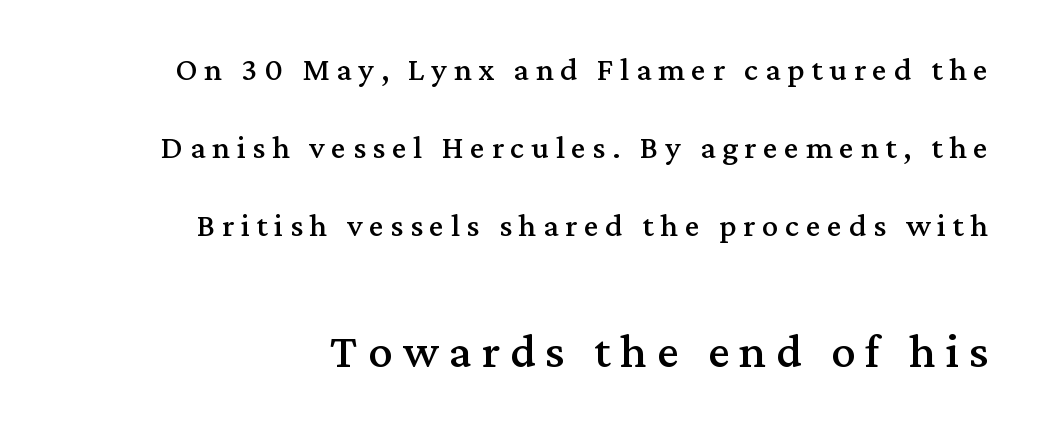
Q: Is the text italic (slanted)? A: No, it is upright.
Q: Is the typeface a serif or a sans-serif typeface? A: Serif.
Q: Is the text underlined? A: No.
Q: How is the paragraph aligned? A: Right-aligned.
Q: Is the spacing between letters normal or unusually wide? A: Unusually wide.
Q: Is the spacing between lines tight, normal or loose? A: Loose.
Q: Which block of text is set in a larger size, the first (top) or the second (bottom)? A: The second (bottom) one.
Q: Width (condensed, normal, or wide)? A: Normal.
Q: Stroke contrast? A: Medium.
Q: x-height? A: Medium.
Q: Monospaced? A: No.
